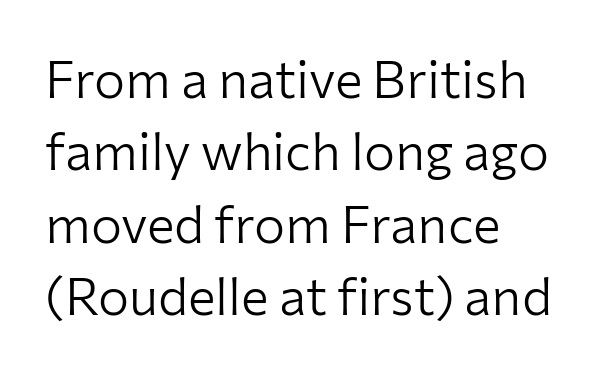
Q: Is the text bold? A: No.
Q: Is the text italic (slanted)? A: No, it is upright.
Q: Is the typeface a serif or a sans-serif typeface? A: Sans-serif.
Q: Is the text underlined? A: No.
Q: How is the paragraph aligned? A: Left-aligned.
Q: Is the spacing between letters normal or unusually wide? A: Normal.
Q: Is the spacing between lines tight, normal or loose? A: Normal.
Q: Width (condensed, normal, or wide)? A: Normal.
Q: Stroke contrast? A: Low.
Q: x-height? A: Medium.
Q: Monospaced? A: No.
